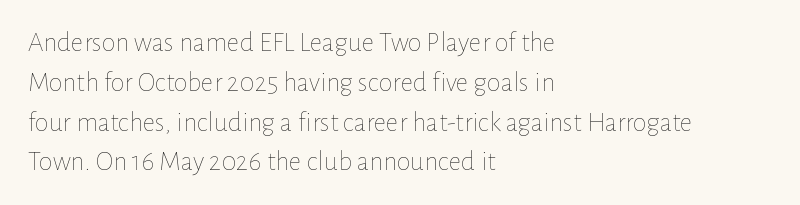
The image shows 28 px thin type, upright; set left-aligned, normal line spacing (1.42x), normal letter spacing, not underlined; low stroke contrast and a medium x-height.
